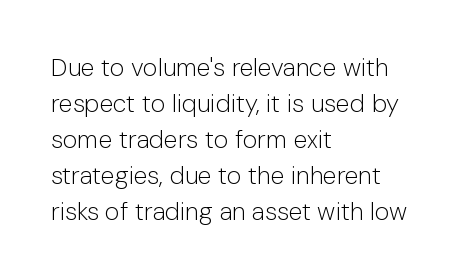
The rendering anchors every line to the left-hand side. Words appear dense and cohesive because spacing is normal. Does the leading feel generous? No, just average. A quiet, ordinary-to-light weight characterises the typeface.
